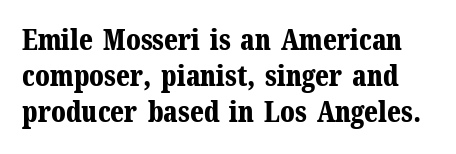
Is this a fixed-width face? No — the glyphs have proportional, varying widths. The face used here is rendered with its standard letterfit. Old-style or modern, the face here clearly has serifs. Whoever set this chose a conventional vertical rhythm.
